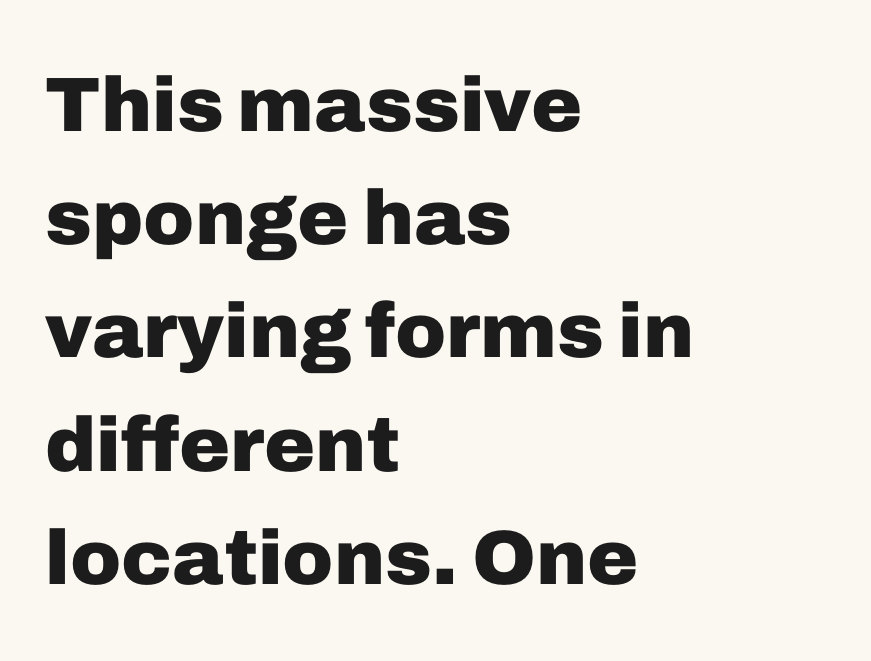
A roman cut, with each character standing at attention. Students, observe: this is what conventionally led text looks like. Nobody drew a line under any word here. Character widths vary here, with narrow letters taking less room than wide ones. Stroke thickness is high; the sample reads as a true bold. Compared with typical body copy, the letter spacing here is the same.
